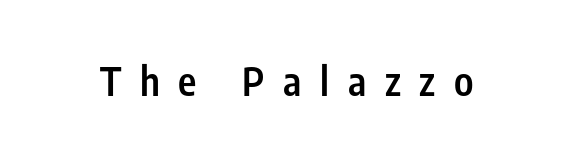
The image shows 39 px semibold, condensed sans-serif type, upright; set unusually wide letter spacing (+0.48 em), not underlined; low stroke contrast and a medium x-height.
